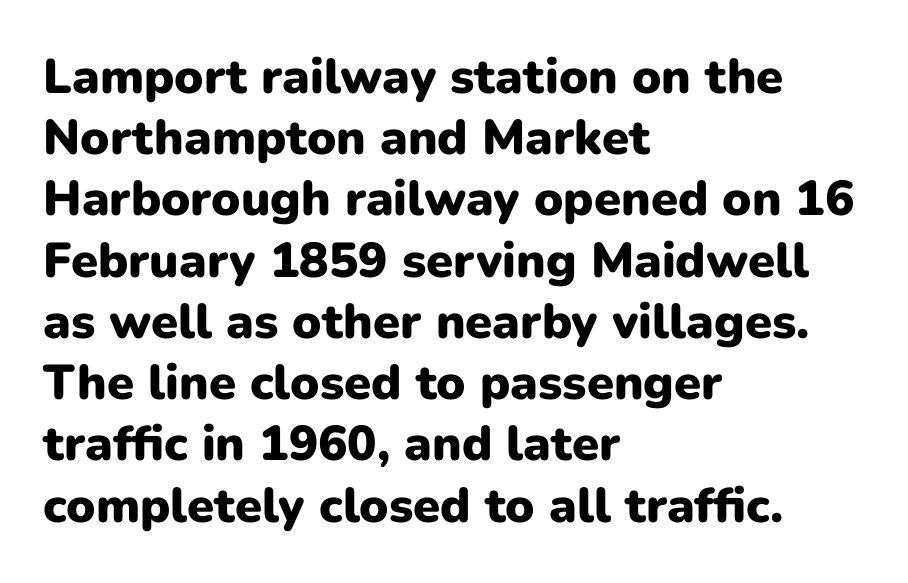
Standard letterfit; no display-style spreading of the glyphs. I'd call this a sans setting — the letters go barefoot. Proportional: the letters do not fall into vertical columns. I'd describe the lettering as bold — thick and assertive. Underline: absent. If you drew a line through each stem, it would be perfectly vertical.
